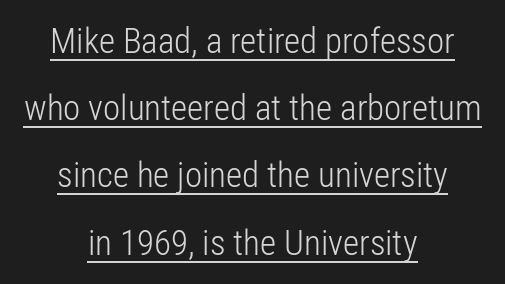
The image shows 35 px light, condensed sans-serif type, upright; set centered, loose line spacing (1.92x), normal letter spacing, underlined; low stroke contrast and a medium x-height.
